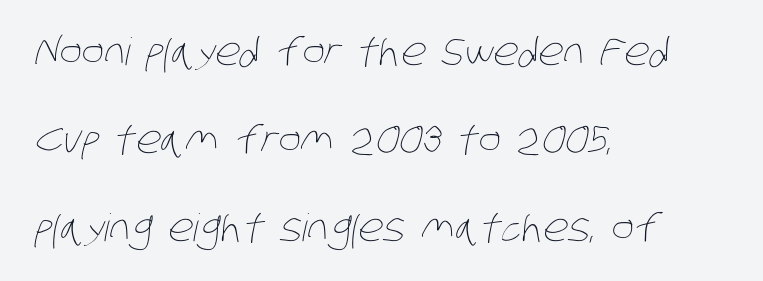
Does the leading feel generous? Absolutely, it's lavish. A bare baseline throughout the passage. There is no visible air inserted between adjacent glyphs. A quiet, ordinary-to-light weight characterises the typeface. The typesetter chose a ragged-right arrangement here. A typesetter would call this proportional, since set widths differ per character.
